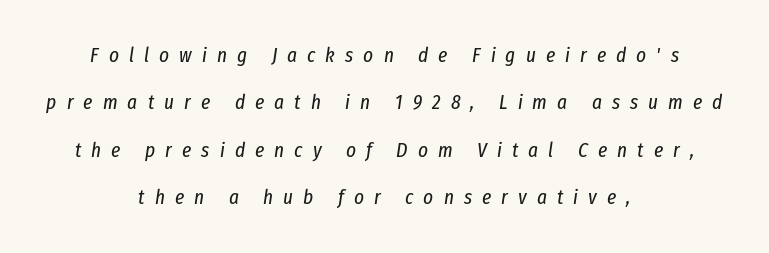
Spacing between characters has been opened up far beyond the box default. The typesetting does not lean heavy: it is not bold. When letters slant like this, we call the style italic. Whoever set this chose breathing room over compactness in the vertical rhythm. Line starts and ends both wander, symmetrically.
